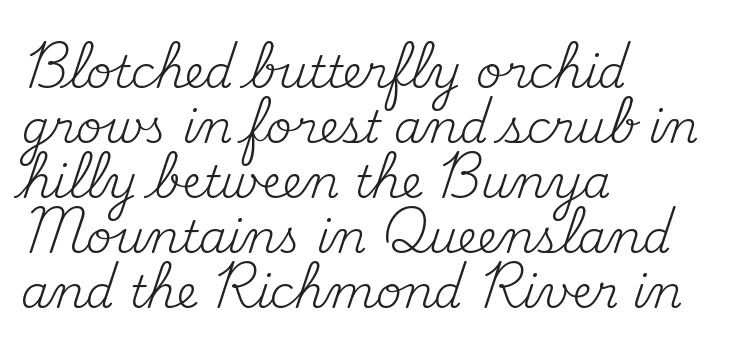
{"serif": "yes", "bold": "no", "weight": "regular", "width": "normal", "stroke_contrast": "medium", "x_height": "small", "monospaced": "no", "underline": "no", "align": "left", "line_spacing_ratio": 1.22, "letter_spacing": "normal", "letter_spacing_em": 0.0, "glyph_px": 45}
